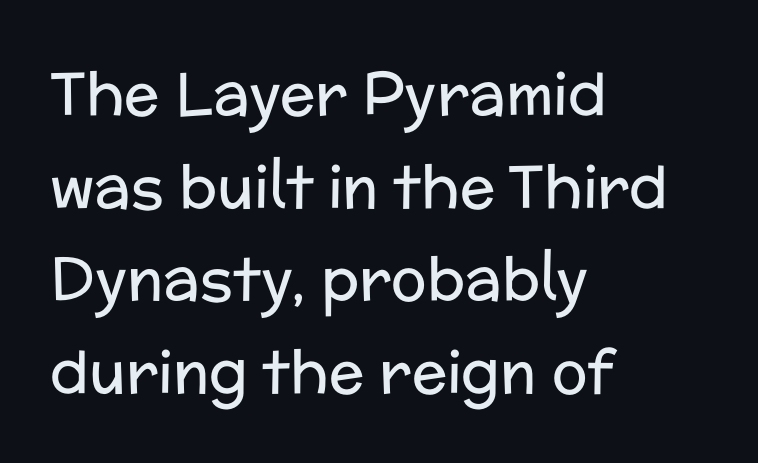
{"serif": "no", "italic": "no", "bold": "no", "weight": "regular", "width": "normal", "stroke_contrast": "low", "x_height": "medium", "monospaced": "no", "underline": "no", "align": "left", "line_spacing": "normal", "line_spacing_ratio": 1.57, "letter_spacing": "normal", "letter_spacing_em": 0.0, "glyph_px": 59}
